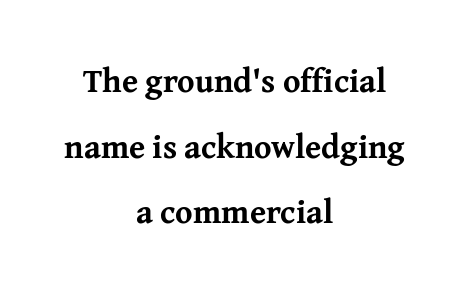
The image shows 33 px bold serif type, upright; set centered, loose line spacing (1.99x), normal letter spacing, not underlined; medium stroke contrast and a medium x-height.
